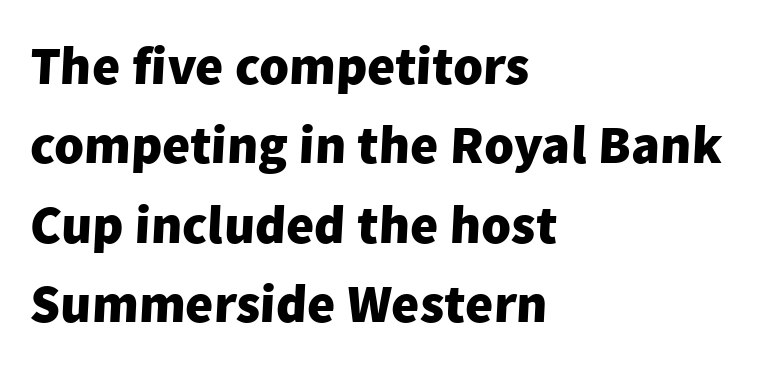
{"serif": "no", "bold": "yes", "weight": "heavy", "width": "normal", "stroke_contrast": "low", "x_height": "medium", "monospaced": "no", "underline": "no", "align": "left", "line_spacing": "normal", "line_spacing_ratio": 1.47, "letter_spacing": "normal", "letter_spacing_em": 0.0, "glyph_px": 54}
